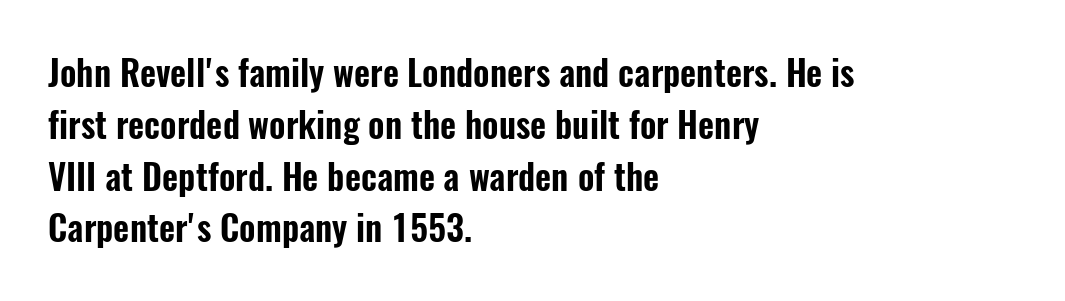
Q: Is the text italic (slanted)? A: No, it is upright.
Q: Is the typeface a serif or a sans-serif typeface? A: Sans-serif.
Q: Is the text underlined? A: No.
Q: How is the paragraph aligned? A: Left-aligned.
Q: Is the spacing between letters normal or unusually wide? A: Normal.
Q: Is the spacing between lines tight, normal or loose? A: Normal.
Q: Width (condensed, normal, or wide)? A: Condensed.
Q: Stroke contrast? A: Low.
Q: x-height? A: Medium.
Q: Monospaced? A: No.
